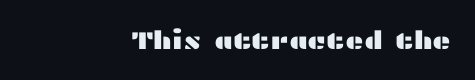
{"italic": "no", "underline": "no", "letter_spacing": "normal", "letter_spacing_em": 0.0, "glyph_px": 25}
